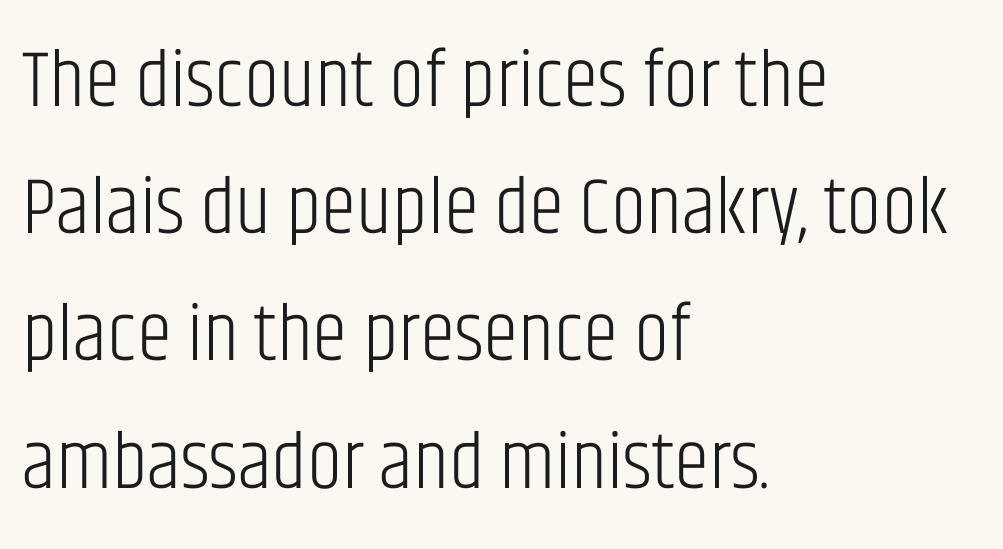
Q: Is the text bold? A: No.
Q: Is the text italic (slanted)? A: No, it is upright.
Q: Is the typeface a serif or a sans-serif typeface? A: Sans-serif.
Q: Is the text underlined? A: No.
Q: How is the paragraph aligned? A: Left-aligned.
Q: Is the spacing between letters normal or unusually wide? A: Normal.
Q: Is the spacing between lines tight, normal or loose? A: Normal.
Q: Width (condensed, normal, or wide)? A: Condensed.
Q: Stroke contrast? A: Low.
Q: x-height? A: Large.
Q: Monospaced? A: No.
